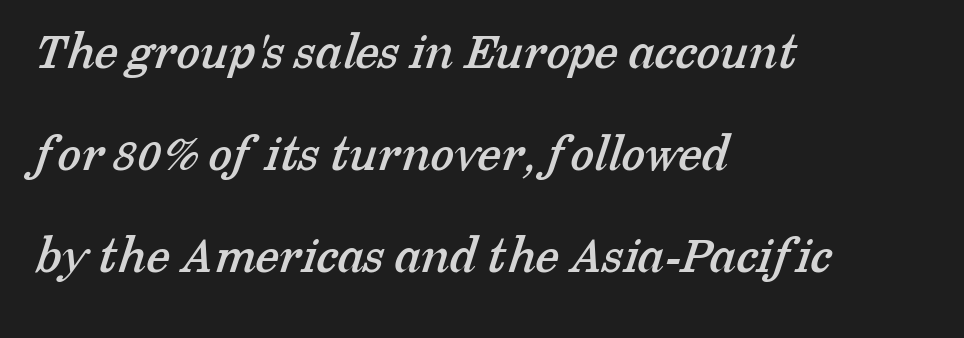
Q: Is the typeface a serif or a sans-serif typeface? A: Serif.
Q: Is the text underlined? A: No.
Q: How is the paragraph aligned? A: Left-aligned.
Q: Is the spacing between letters normal or unusually wide? A: Normal.
Q: Width (condensed, normal, or wide)? A: Normal.
Q: Stroke contrast? A: Low.
Q: x-height? A: Medium.
Q: Monospaced? A: No.
